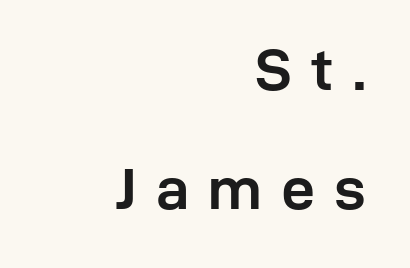
The lines are spread far apart with generous leading. Typeset ragged left — the right edge is the straight one. The lettering holds an erect, upright posture throughout. Look at the tracking — it's clearly loosened, letters drifting apart. Quick note: underline off. Do the characters align in a grid? No, the font is proportional.
